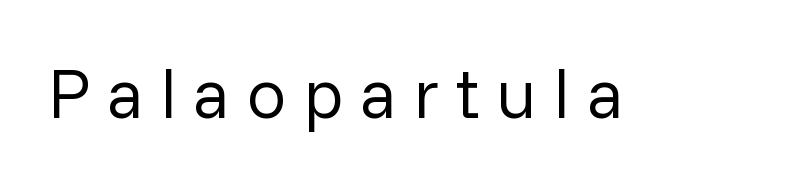
Note: no serifs on the glyphs. The passage shown is not bold in any degree. This sample has the flowing, uneven cadence of proportional lettering. The passage shown is not underscored anywhere.
